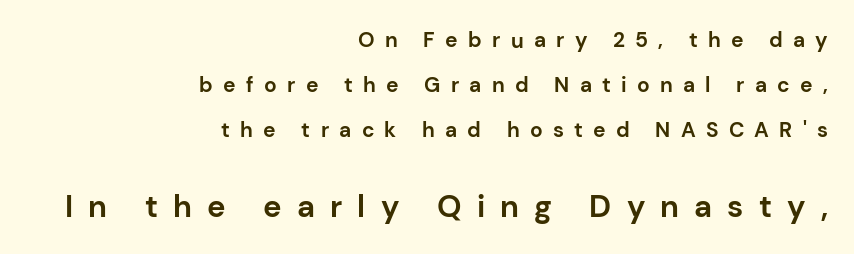
Q: Is the text bold? A: Yes.
Q: Is the text italic (slanted)? A: No, it is upright.
Q: Is the typeface a serif or a sans-serif typeface? A: Sans-serif.
Q: Is the text underlined? A: No.
Q: How is the paragraph aligned? A: Right-aligned.
Q: Is the spacing between letters normal or unusually wide? A: Unusually wide.
Q: Is the spacing between lines tight, normal or loose? A: Loose.
Q: Which block of text is set in a larger size, the first (top) or the second (bottom)? A: The second (bottom) one.
Q: Width (condensed, normal, or wide)? A: Normal.
Q: Stroke contrast? A: Low.
Q: x-height? A: Medium.
Q: Monospaced? A: No.
